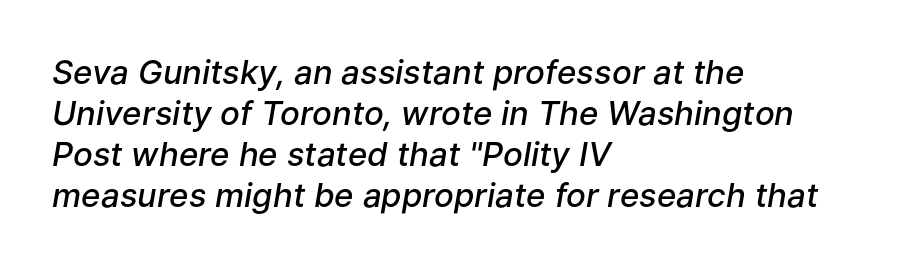
Each glyph is drawn with semibold strokes, heavier than normal yet not fully bold. Reading down the block, your eye returns to a fixed left position each line. Characters follow at the spacing the type designer built in. Every character sits at an angle, as italics do. The letters advance in unequal steps, a hallmark of proportional type. Underline: absent.
